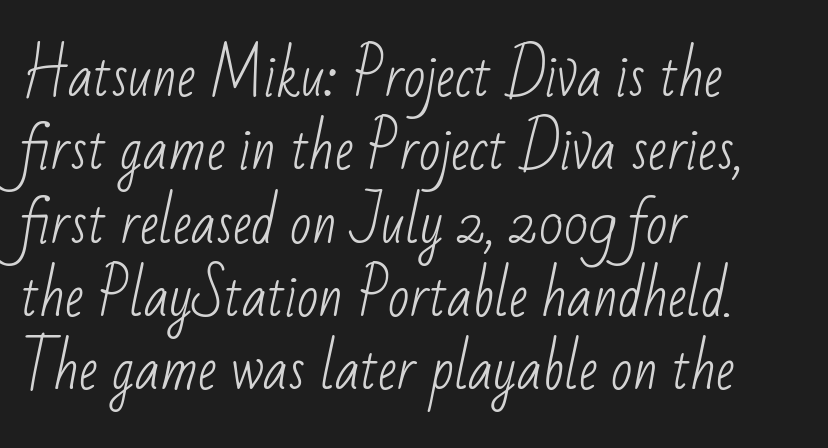
Q: Is the text bold? A: No.
Q: Is the typeface a serif or a sans-serif typeface? A: Sans-serif.
Q: Is the text underlined? A: No.
Q: How is the paragraph aligned? A: Left-aligned.
Q: Is the spacing between letters normal or unusually wide? A: Normal.
Q: Is the spacing between lines tight, normal or loose? A: Normal.
Q: Width (condensed, normal, or wide)? A: Condensed.
Q: Stroke contrast? A: Low.
Q: x-height? A: Small.
Q: Monospaced? A: No.
